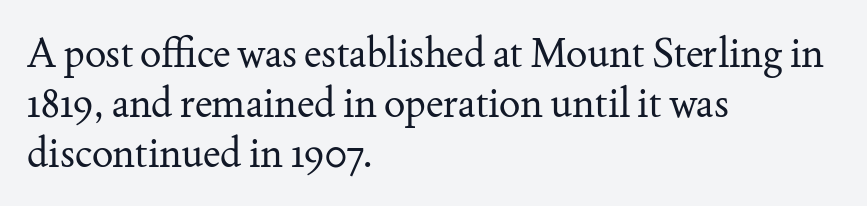
{"serif": "yes", "italic": "no", "bold": "no", "weight": "regular", "width": "normal", "stroke_contrast": "medium", "x_height": "small", "monospaced": "no", "underline": "no", "align": "left", "line_spacing": "normal", "line_spacing_ratio": 1.25, "letter_spacing": "normal", "letter_spacing_em": 0.0, "glyph_px": 40}
